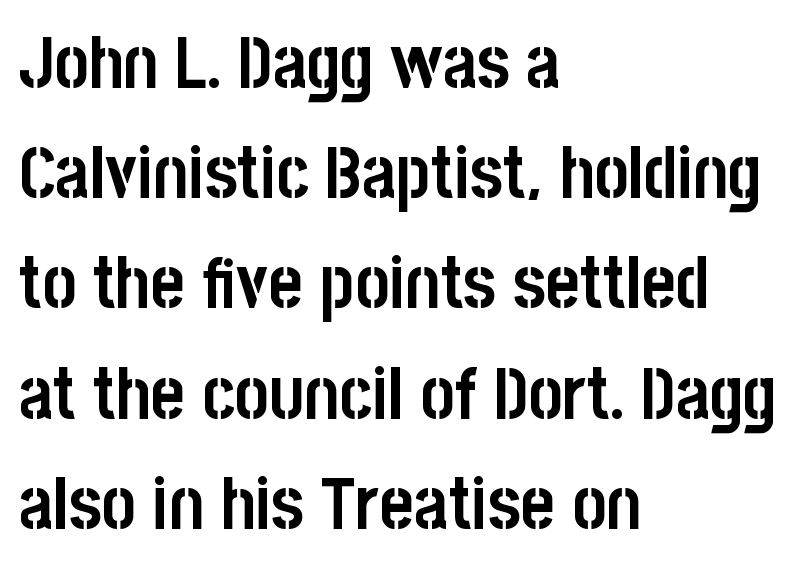
The image shows 73 px semibold, condensed sans-serif type, upright; set left-aligned, normal line spacing (1.51x), normal letter spacing, not underlined; low stroke contrast and a large x-height.
